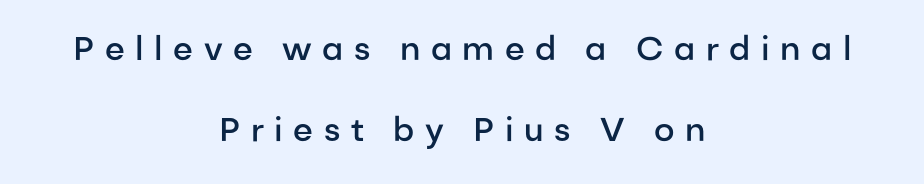
The image shows 33 px semibold sans-serif type, upright; set centered, loose line spacing (2.46x), unusually wide letter spacing (+0.32 em), not underlined; low stroke contrast and a medium x-height.
